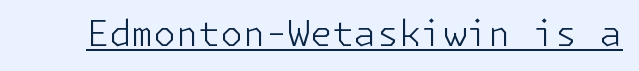
The image shows 36 px light sans-serif type, upright; set normal letter spacing, underlined; low stroke contrast and a medium x-height.
